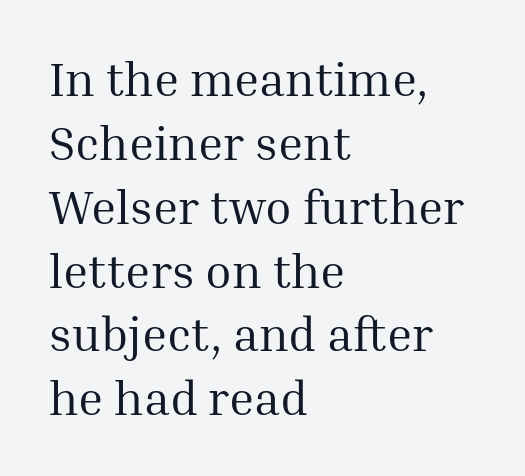
The compositor pushed each line to the left boundary. Examine the stroke ends and you'll spot serifs. Check the space under the baseline: it is left empty. This sample keeps an unexceptional amount of space between lines.
